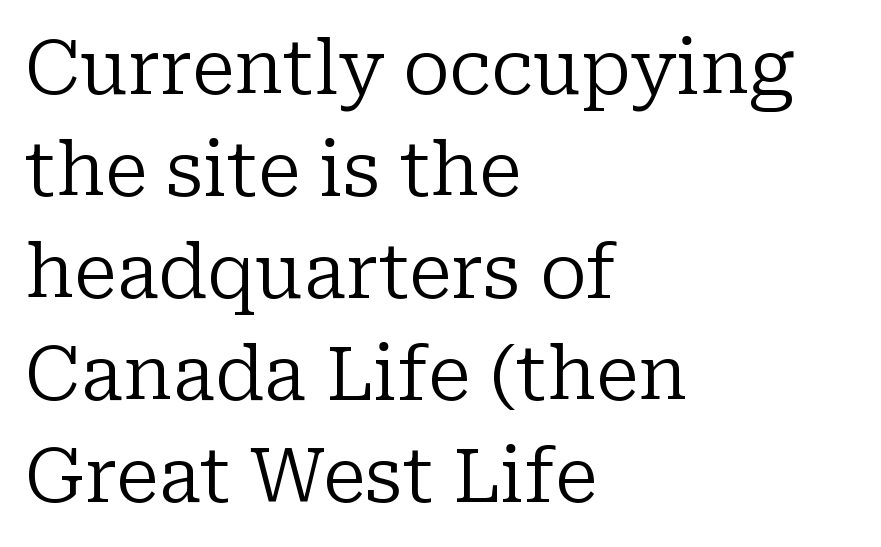
{"serif": "yes", "italic": "no", "bold": "no", "weight": "regular", "width": "normal", "stroke_contrast": "low", "x_height": "medium", "monospaced": "no", "underline": "no", "align": "left", "line_spacing": "normal", "line_spacing_ratio": 1.38, "letter_spacing": "normal", "letter_spacing_em": 0.0, "glyph_px": 74}
